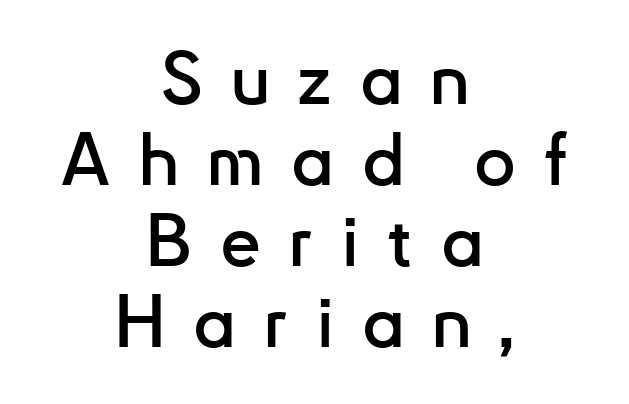
The image shows 73 px sans-serif type, upright; set centered, tight line spacing (1.11x), unusually wide letter spacing (+0.38 em), not underlined; low stroke contrast and a small x-height.
